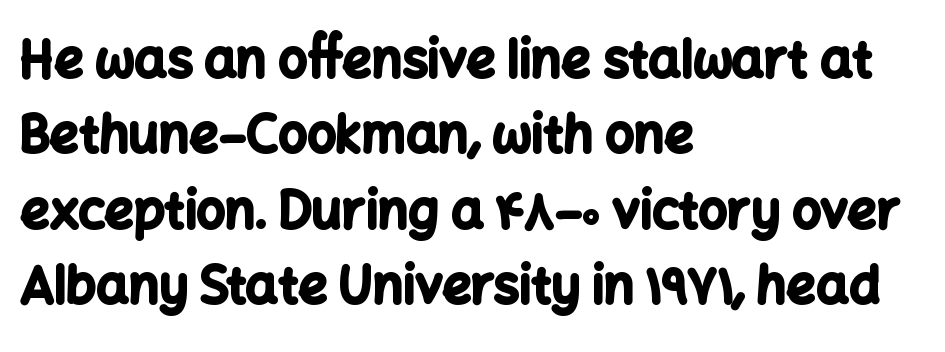
Each word holds together tightly as a unit, with standard inter-letter gaps. Each letter keeps its own natural width here, so spacing adapts to shape. Is the type bold? Yes — the strokes are clearly thick and heavy. Nothing sits at the stroke ends, so this counts as sans-serif. Posture: upright roman.
